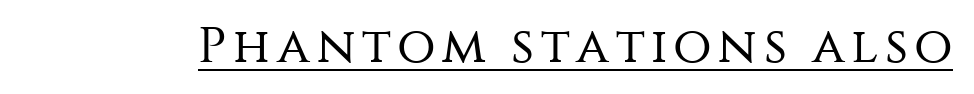
Q: Is the text bold? A: No.
Q: Is the text italic (slanted)? A: No, it is upright.
Q: Is the typeface a serif or a sans-serif typeface? A: Sans-serif.
Q: Is the text underlined? A: Yes.
Q: Width (condensed, normal, or wide)? A: Normal.
Q: Stroke contrast? A: Medium.
Q: x-height? A: Large.
Q: Monospaced? A: No.
